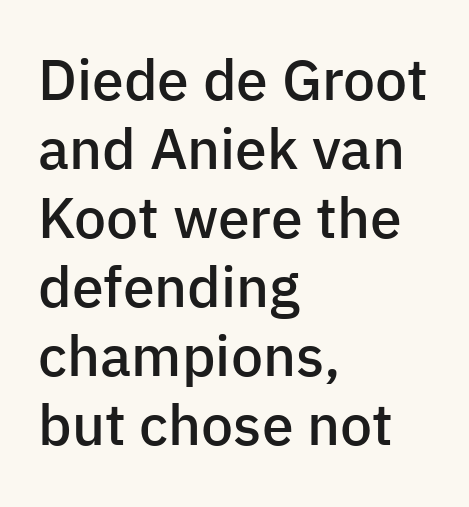
What stands out about the letter spacing? Nothing — it is the standard amount. Varying glyph widths throughout — classic text-font behaviour. Stroke thickness is moderately raised; the sample reads as semibold. This sample uses a sans-serif face. A typesetter would mark this as roman, not italic.
